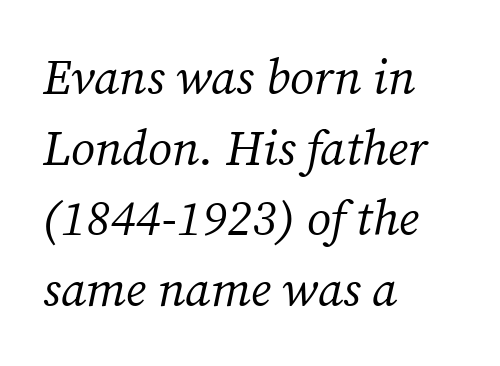
The image shows 49 px regular-weight serif type, italic (leaning right); set left-aligned, normal line spacing (1.44x), normal letter spacing, not underlined; medium stroke contrast and a medium x-height.
